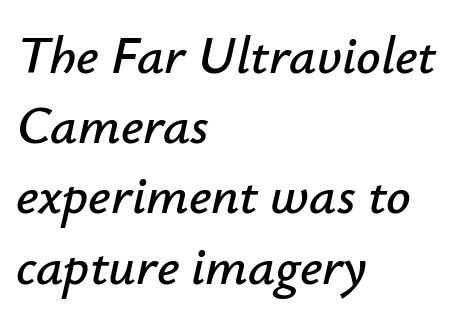
The gap between lines stays unmarked. The letterforms sit shoulder to shoulder at normal distance. The text carries the slant typical of an italic or oblique font. A classic flush-left, rag-right setting is used for this passage.
